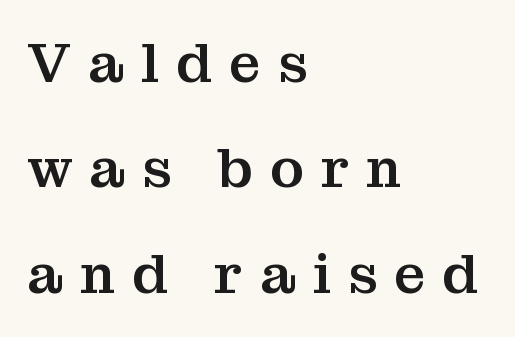
The rendering shows small feet on the letterforms — a serif design. Note the varied advance widths — an 'i' is clearly narrower than an 'm'. Each line starts at the same left margin while the right side varies. A typesetter would call this heavily tracked-out type.
